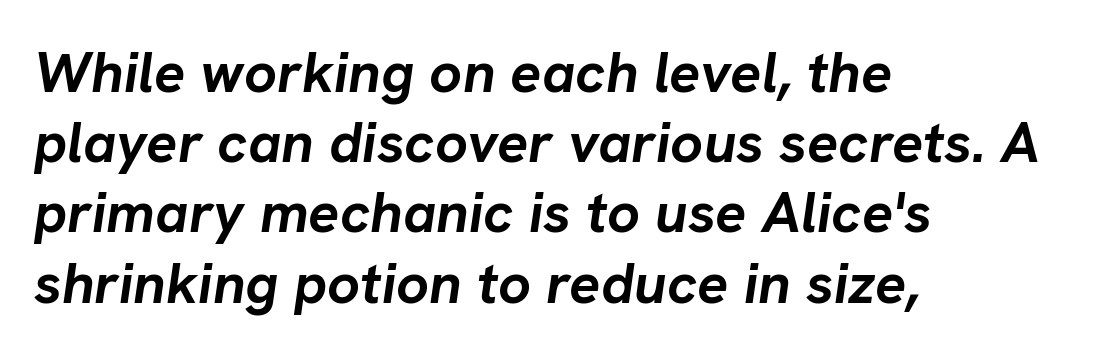
{"italic": "yes", "lean": "right", "slant_degrees": 8, "bold": "yes", "weight": "semibold", "width": "normal", "stroke_contrast": "low", "x_height": "medium", "monospaced": "no", "underline": "no", "align": "left", "line_spacing_ratio": 1.21, "letter_spacing": "normal", "letter_spacing_em": 0.0, "glyph_px": 58}
